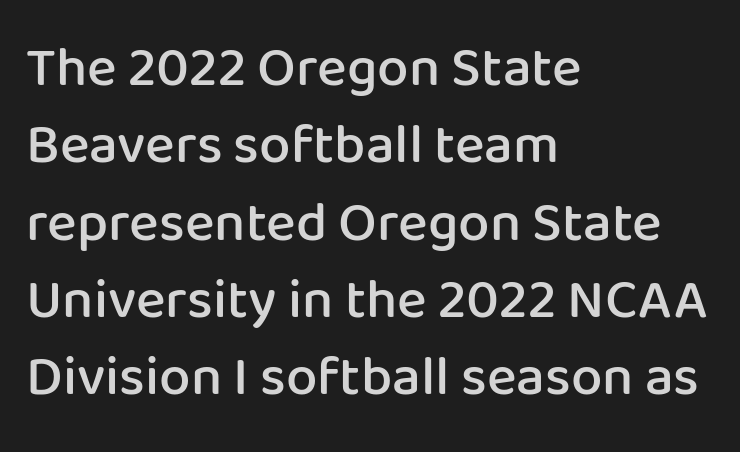
The image shows 56 px semibold sans-serif type, upright; set left-aligned, normal line spacing (1.38x), normal letter spacing, not underlined; low stroke contrast and a medium x-height.
